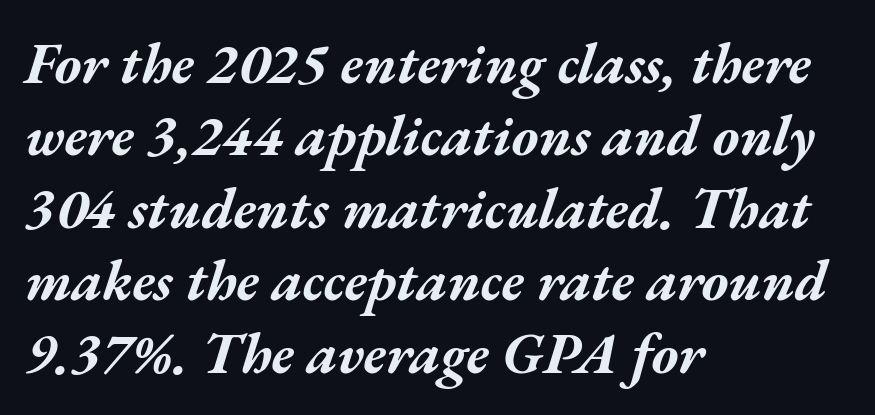
{"italic": "yes", "lean": "right", "slant_degrees": 17, "bold": "yes", "weight": "bold", "width": "wide", "stroke_contrast": "medium", "x_height": "medium", "monospaced": "no", "underline": "no", "align": "left", "line_spacing": "normal", "line_spacing_ratio": 1.27, "letter_spacing": "normal", "letter_spacing_em": 0.0, "glyph_px": 57}
